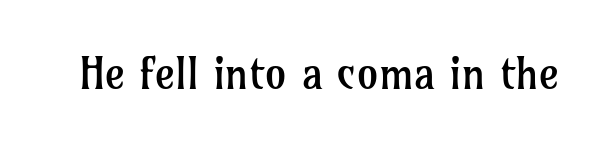
Q: Is the text bold? A: No.
Q: Is the text italic (slanted)? A: No, it is upright.
Q: Is the typeface a serif or a sans-serif typeface? A: Serif.
Q: Is the text underlined? A: No.
Q: Is the spacing between letters normal or unusually wide? A: Normal.
Q: Width (condensed, normal, or wide)? A: Normal.
Q: Stroke contrast? A: Low.
Q: x-height? A: Medium.
Q: Monospaced? A: No.
